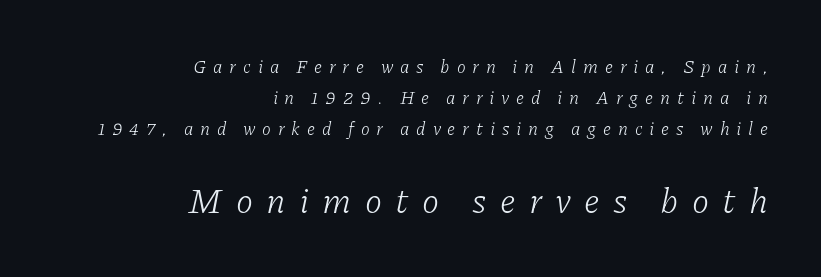
The image shows 35 px light serif type, italic (leaning right); set right-aligned, line spacing 1.72x, unusually wide letter spacing (+0.38 em), not underlined; the second (bottom) block is 1.94x larger; low stroke contrast and a medium x-height.
